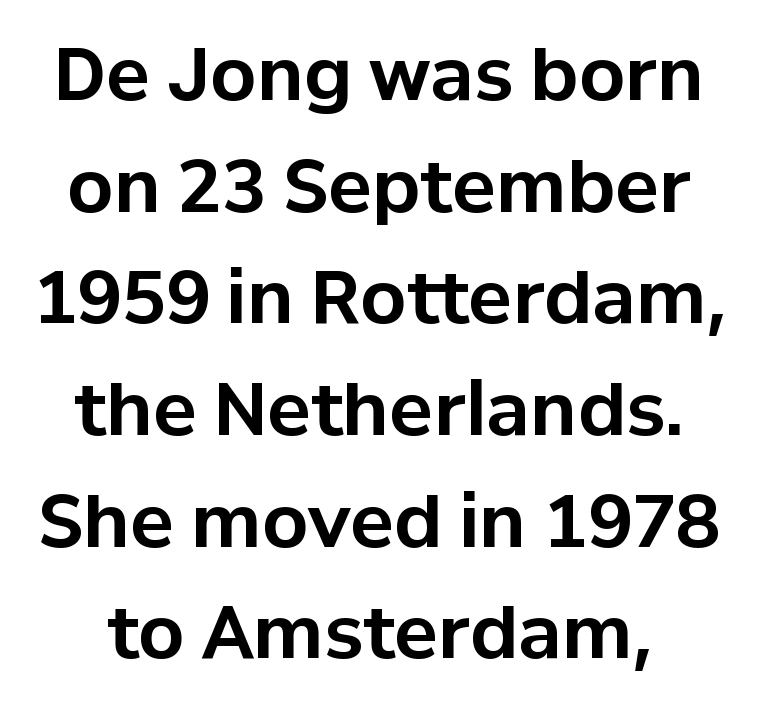
Q: Is the text bold? A: Yes.
Q: Is the text italic (slanted)? A: No, it is upright.
Q: Is the typeface a serif or a sans-serif typeface? A: Sans-serif.
Q: Is the text underlined? A: No.
Q: Is the spacing between letters normal or unusually wide? A: Normal.
Q: Is the spacing between lines tight, normal or loose? A: Normal.
Q: Width (condensed, normal, or wide)? A: Normal.
Q: Stroke contrast? A: Low.
Q: x-height? A: Medium.
Q: Monospaced? A: No.
